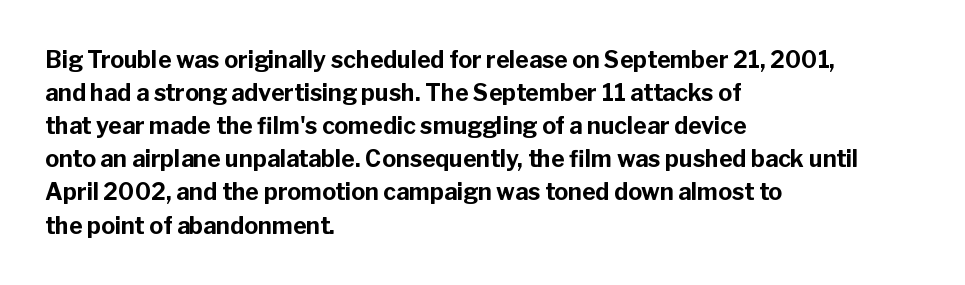
The image shows 23 px bold type, upright; set left-aligned, normal line spacing (1.44x), normal letter spacing, not underlined.
